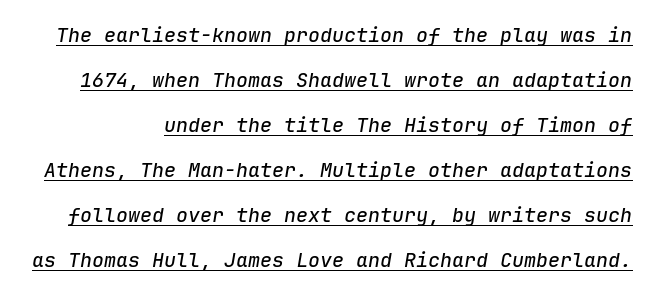
The image shows 20 px text type, italic (leaning right); set loose line spacing (2.25x), normal letter spacing, underlined.
